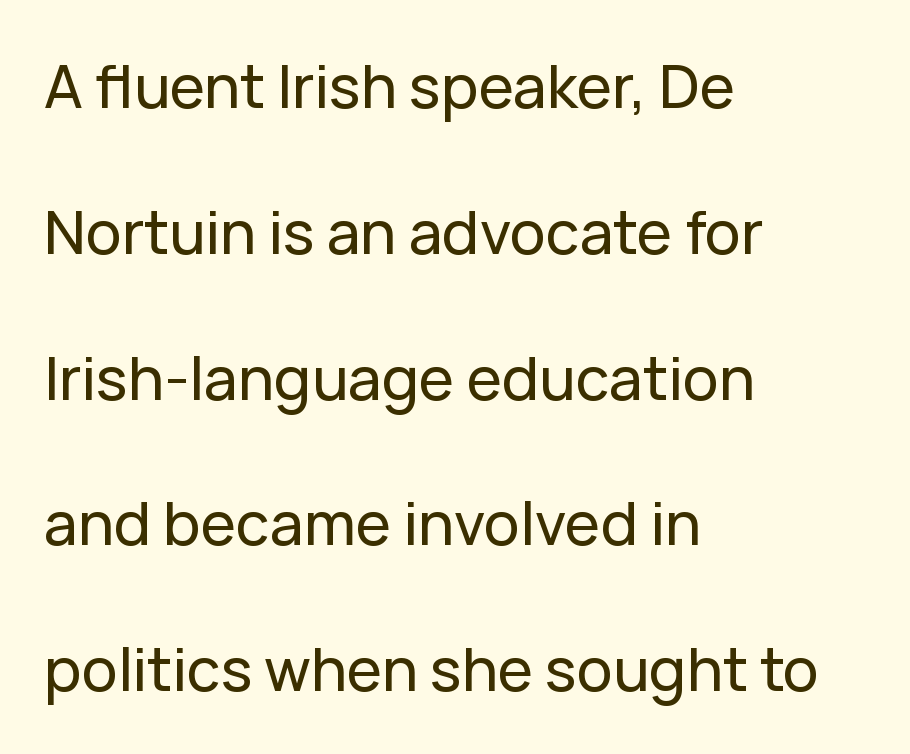
Q: Is the text italic (slanted)? A: No, it is upright.
Q: Is the typeface a serif or a sans-serif typeface? A: Sans-serif.
Q: Is the text underlined? A: No.
Q: How is the paragraph aligned? A: Left-aligned.
Q: Is the spacing between letters normal or unusually wide? A: Normal.
Q: Is the spacing between lines tight, normal or loose? A: Loose.
Q: Width (condensed, normal, or wide)? A: Normal.
Q: Stroke contrast? A: Low.
Q: x-height? A: Medium.
Q: Monospaced? A: No.
